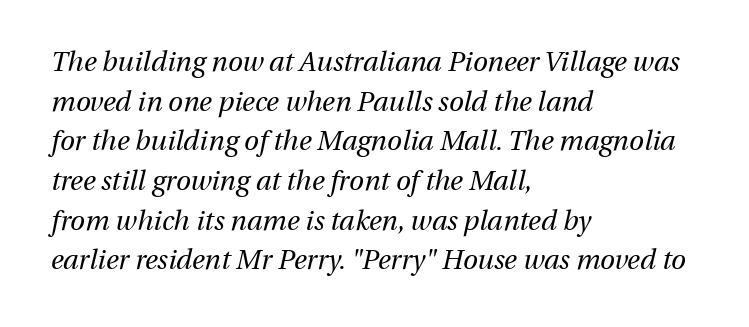
The string is rendered with underlining switched off. Is the type slanted? Yes — the strokes lean at a clear angle. The characters are drawn with everyday or finer stroke widths. Does the copy run flush right? No — it runs flush left. You could call the tracking neutral — neither tight nor loose.
